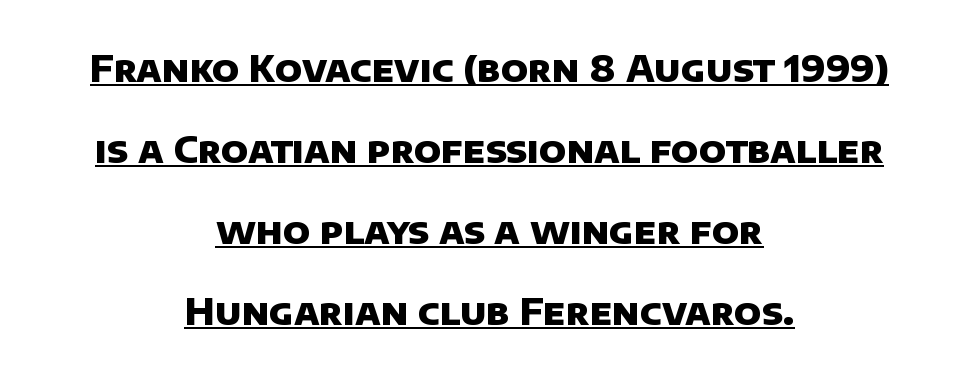
{"serif": "no", "bold": "yes", "weight": "heavy", "width": "normal", "stroke_contrast": "low", "x_height": "large", "monospaced": "no", "underline": "yes", "align": "center", "line_spacing": "loose", "line_spacing_ratio": 2.25, "letter_spacing": "normal", "letter_spacing_em": 0.0, "glyph_px": 36}
